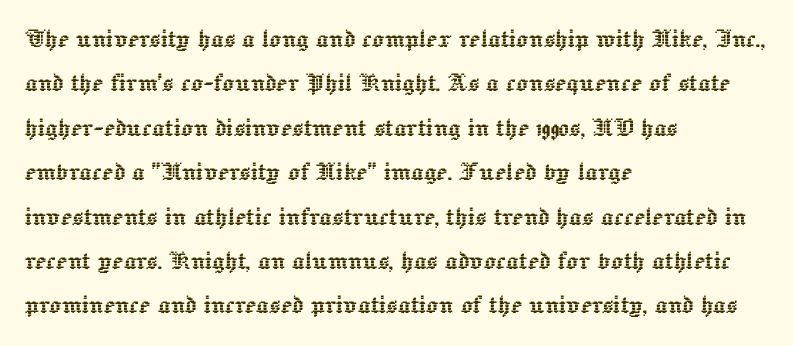
{"italic": "no", "width": "normal", "x_height": "medium", "monospaced": "no", "underline": "no", "align": "left", "line_spacing": "normal", "line_spacing_ratio": 1.48, "letter_spacing": "normal", "letter_spacing_em": 0.0, "glyph_px": 30}
